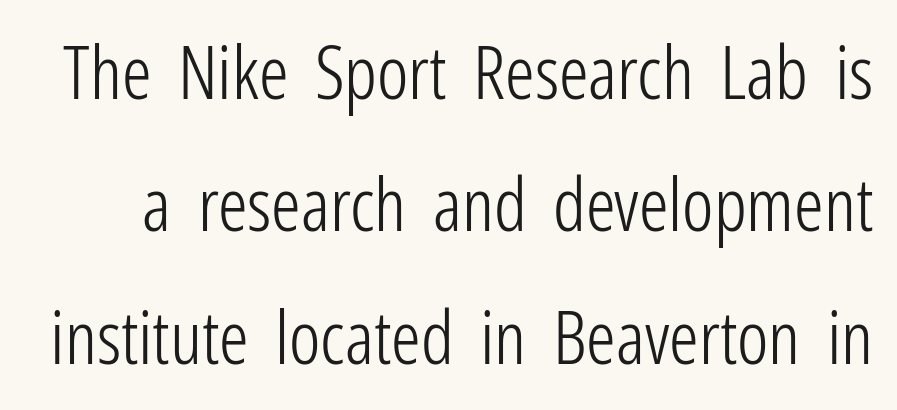
Q: Is the text bold? A: No.
Q: Is the text italic (slanted)? A: No, it is upright.
Q: Is the typeface a serif or a sans-serif typeface? A: Sans-serif.
Q: Is the text underlined? A: No.
Q: Is the spacing between letters normal or unusually wide? A: Normal.
Q: Width (condensed, normal, or wide)? A: Condensed.
Q: Stroke contrast? A: Low.
Q: x-height? A: Medium.
Q: Monospaced? A: No.
